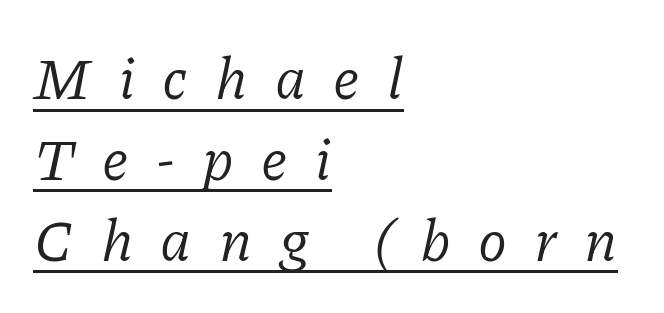
The image shows 59 px regular-weight serif type, italic (leaning right); set left-aligned, normal line spacing (1.37x), unusually wide letter spacing (+0.46 em), underlined; low stroke contrast and a medium x-height.
